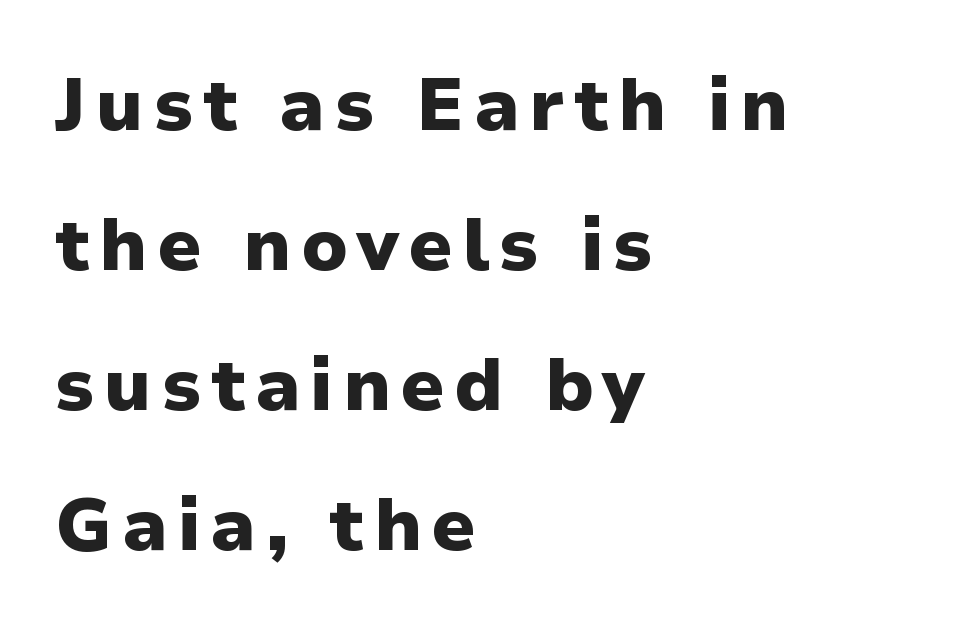
The image shows 74 px heavy sans-serif type, upright; set left-aligned, line spacing 1.89x, not underlined; low stroke contrast and a medium x-height.
